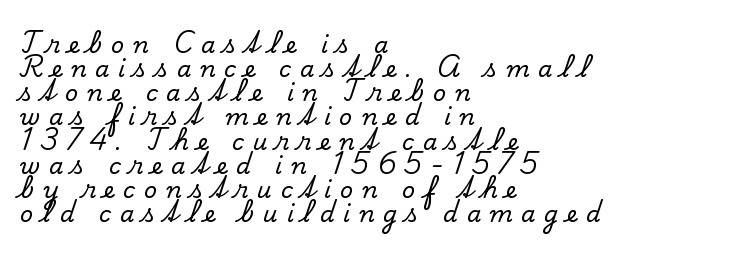
Q: Is the text italic (slanted)? A: Yes.
Q: Is the text underlined? A: No.
Q: How is the paragraph aligned? A: Left-aligned.
Q: Is the spacing between letters normal or unusually wide? A: Unusually wide.
Q: Is the spacing between lines tight, normal or loose? A: Tight.
